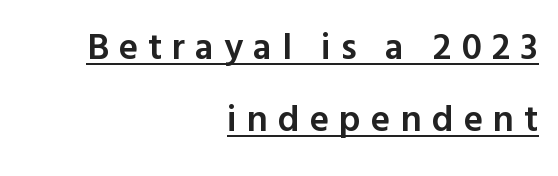
{"serif": "no", "italic": "no", "bold": "semi", "weight": "semibold", "width": "normal", "x_height": "medium", "monospaced": "no", "underline": "yes", "align": "right", "line_spacing": "loose", "line_spacing_ratio": 1.94, "letter_spacing": "wide", "letter_spacing_em": 0.27, "glyph_px": 37}
